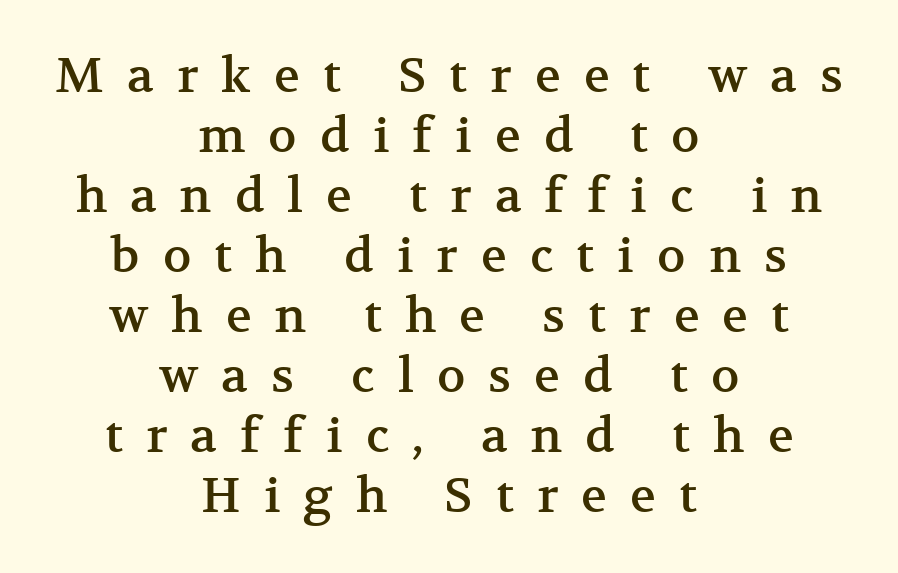
{"serif": "yes", "italic": "no", "width": "normal", "stroke_contrast": "medium", "x_height": "medium", "monospaced": "no", "underline": "no", "align": "center", "line_spacing": "normal", "line_spacing_ratio": 1.25, "letter_spacing": "wide", "letter_spacing_em": 0.48, "glyph_px": 48}
